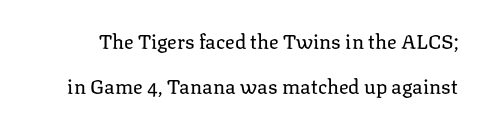
The image shows 20 px text type, upright; set loose line spacing (2.23x), normal letter spacing, not underlined.
